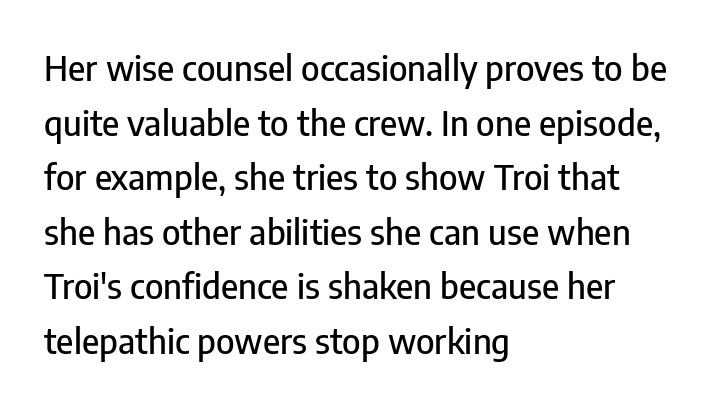
Q: Is the text italic (slanted)? A: No, it is upright.
Q: Is the typeface a serif or a sans-serif typeface? A: Sans-serif.
Q: Is the text underlined? A: No.
Q: How is the paragraph aligned? A: Left-aligned.
Q: Is the spacing between letters normal or unusually wide? A: Normal.
Q: Is the spacing between lines tight, normal or loose? A: Normal.
Q: Width (condensed, normal, or wide)? A: Condensed.
Q: Stroke contrast? A: Low.
Q: x-height? A: Medium.
Q: Monospaced? A: No.
